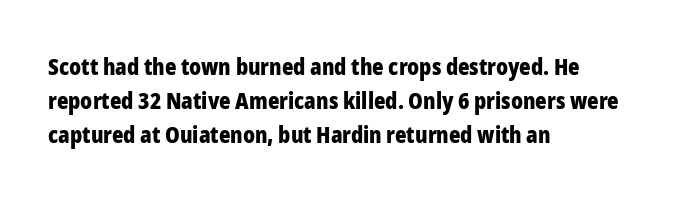
Underline: absent. Default kerning and tracking; the words read as compact shapes. Successive baselines arrive at the customary interval. You can tell it's not italic because the verticals are truly vertical. One-word summary of the alignment: left. These lines carry a lot of weight — the face is fully bold.
